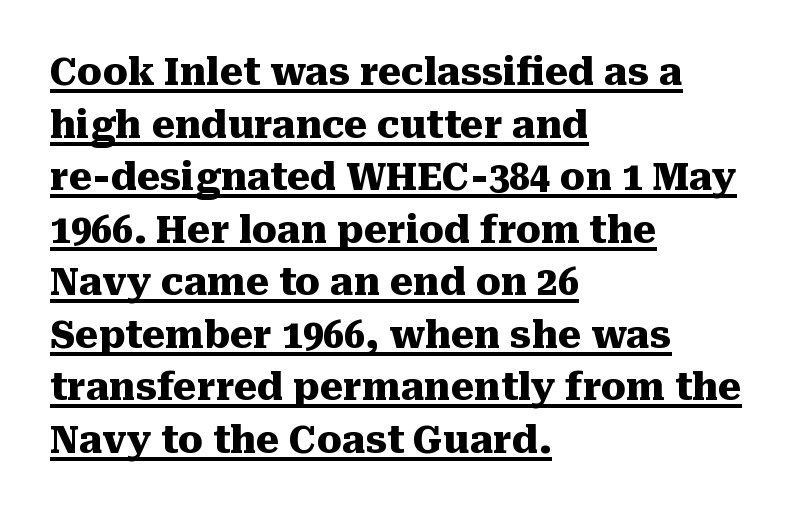
The image shows 37 px heavy serif type, upright; set left-aligned, normal line spacing (1.42x), normal letter spacing, underlined; medium stroke contrast and a medium x-height.
